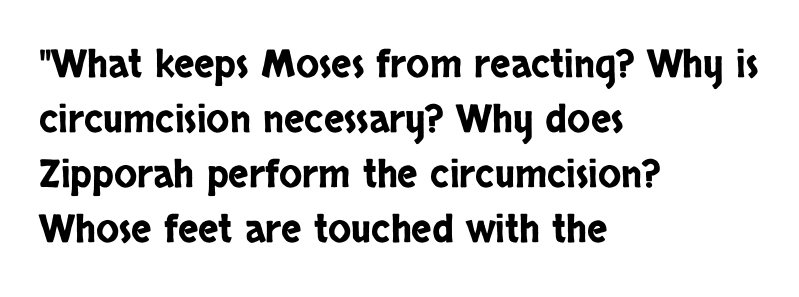
The image shows 38 px condensed sans-serif type, upright; set left-aligned, normal line spacing (1.45x), normal letter spacing, not underlined; low stroke contrast and a large x-height.
